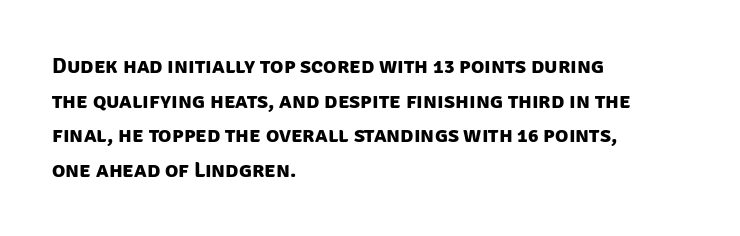
Notice how the passage keeps a crisp vertical edge on the left only. A normal amount of white space separates one row of letters from the next. These lines keep a tight, regular rhythm from letter to letter. The strip under each line holds only bare page.
